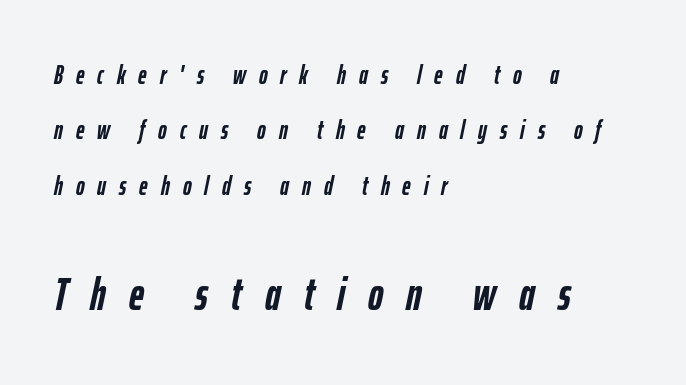
The image shows 46 px semibold, condensed type, italic (leaning right); set left-aligned, loose line spacing (2.13x), unusually wide letter spacing (+0.5 em), not underlined; the second (bottom) block is 1.77x larger; low stroke contrast and a medium x-height.
